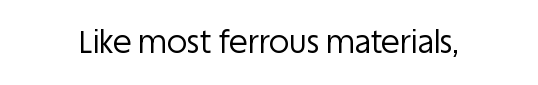
Q: Is the text bold? A: No.
Q: Is the text italic (slanted)? A: No, it is upright.
Q: Is the typeface a serif or a sans-serif typeface? A: Sans-serif.
Q: Is the text underlined? A: No.
Q: Is the spacing between letters normal or unusually wide? A: Normal.
Q: Width (condensed, normal, or wide)? A: Normal.
Q: Stroke contrast? A: Low.
Q: x-height? A: Large.
Q: Monospaced? A: No.
